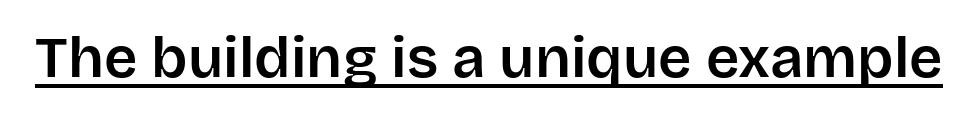
Q: Is the text italic (slanted)? A: No, it is upright.
Q: Is the typeface a serif or a sans-serif typeface? A: Sans-serif.
Q: Is the text underlined? A: Yes.
Q: Is the spacing between letters normal or unusually wide? A: Normal.
Q: Width (condensed, normal, or wide)? A: Normal.
Q: Stroke contrast? A: Low.
Q: x-height? A: Large.
Q: Monospaced? A: No.
